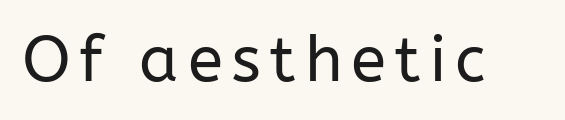
Here the designer chose a conventional face with non-uniform glyph widths. Ordinary non-slanted type is in use. Bare-footed words on every line. No feet cap the strokes, marking this as sans-serif type. On a weight scale, this lands at 450 or below.
